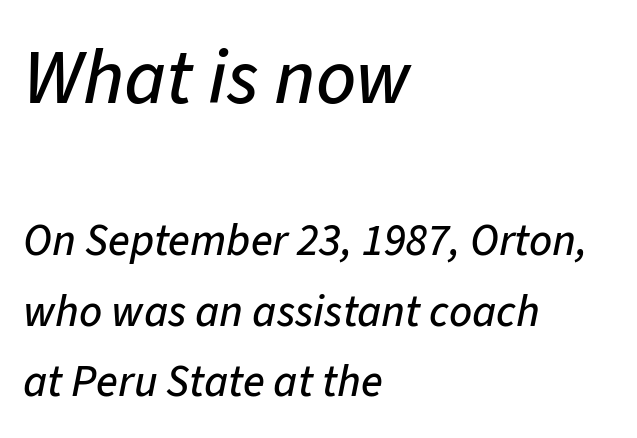
Q: Is the text italic (slanted)? A: Yes, it leans right by about 11 degrees.
Q: Is the text underlined? A: No.
Q: How is the paragraph aligned? A: Left-aligned.
Q: Is the spacing between letters normal or unusually wide? A: Normal.
Q: Is the spacing between lines tight, normal or loose? A: Normal.
Q: Which block of text is set in a larger size, the first (top) or the second (bottom)? A: The first (top) one.
Q: Width (condensed, normal, or wide)? A: Normal.
Q: Stroke contrast? A: Low.
Q: x-height? A: Medium.
Q: Monospaced? A: No.
